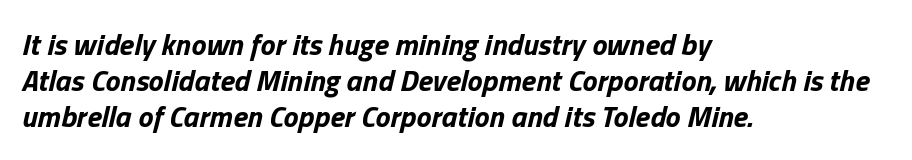
The image shows 30 px bold type, italic (leaning right); set left-aligned, line spacing 1.2x, normal letter spacing, not underlined; low stroke contrast and a medium x-height.
